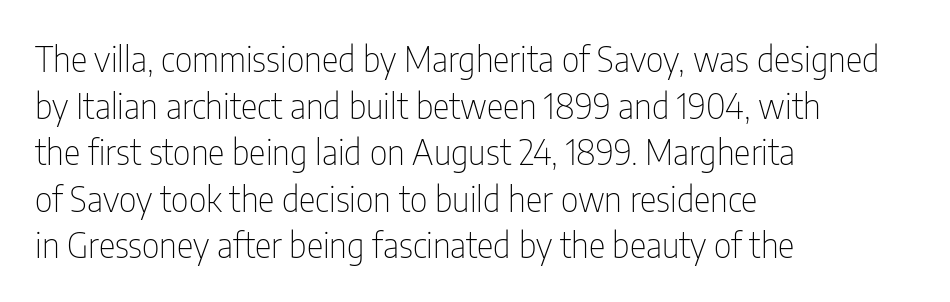
{"serif": "no", "italic": "no", "bold": "no", "weight": "thin", "width": "condensed", "stroke_contrast": "low", "x_height": "medium", "monospaced": "no", "underline": "no", "align": "left", "line_spacing": "normal", "line_spacing_ratio": 1.33, "letter_spacing": "normal", "letter_spacing_em": 0.0, "glyph_px": 35}
